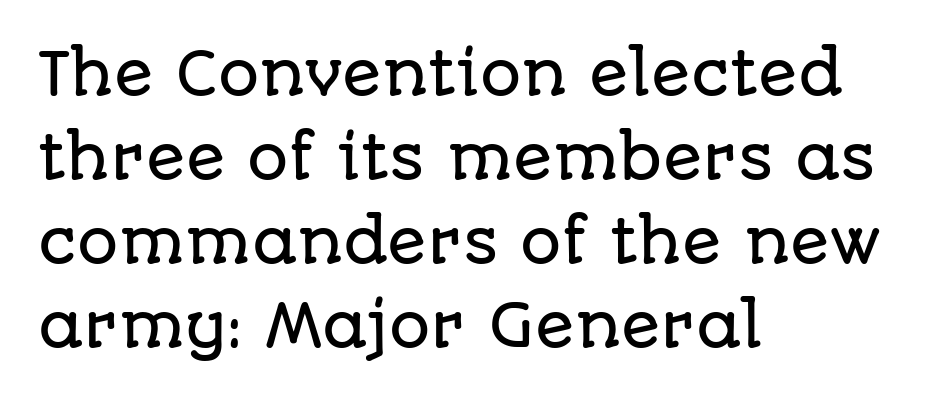
Notice how the stems are strictly vertical — no italics here. The letters carry no serifs — their stems end cleanly without finishing strokes. Interline gaps are of average width in this sample. Tracking value appears to be zero — textbook default spacing. Each line starts at the same left margin while the right side varies. Underlining? Definitely not there.
